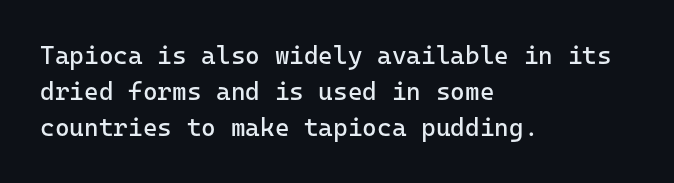
Q: Is the text bold? A: No.
Q: Is the text italic (slanted)? A: No, it is upright.
Q: Is the text underlined? A: No.
Q: How is the paragraph aligned? A: Left-aligned.
Q: Is the spacing between letters normal or unusually wide? A: Normal.
Q: Is the spacing between lines tight, normal or loose? A: Normal.
